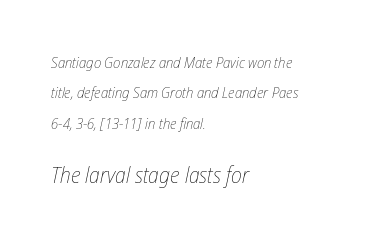
The later block is typeset at a bigger size than the earlier block. Rendered with sloped, italic letterforms. The rendering keeps characters at their native spacing. These lines are set flush left with a ragged right edge. The line-height multiplier appears high, well above default.
